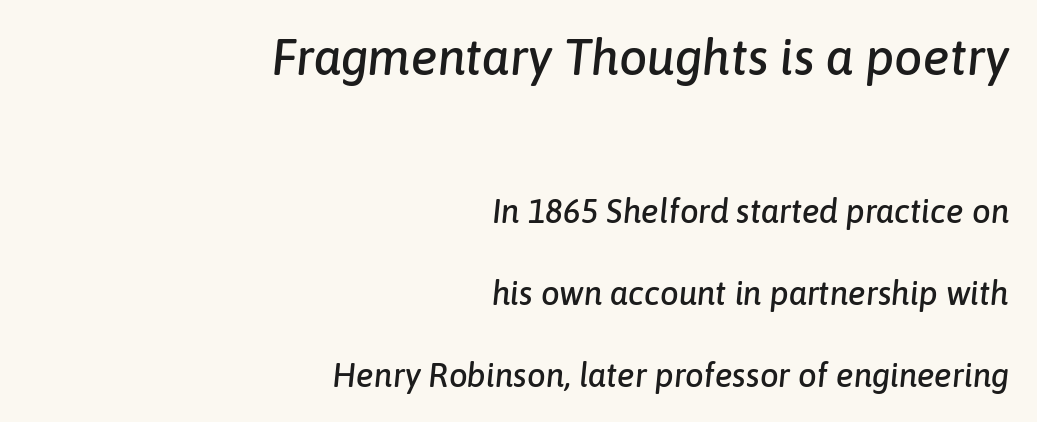
Here the designer chose a conventional face with non-uniform glyph widths. Which chunk is bigger? The first one — the top block dwarfs the bottom. The words here are not underlined. There's an unmistakable incline to the writing here.
